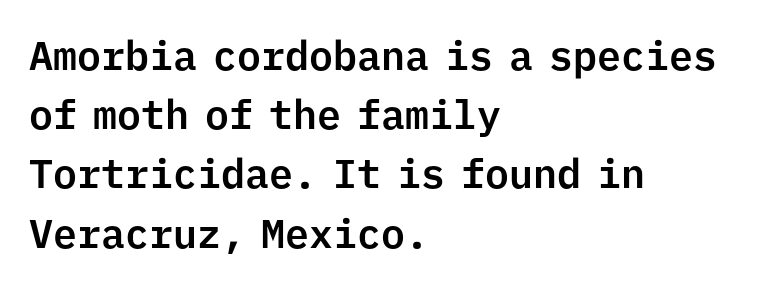
The image shows 40 px sans-serif type, upright, monospaced; set left-aligned, normal line spacing (1.48x), normal letter spacing, not underlined; low stroke contrast and a medium x-height.
